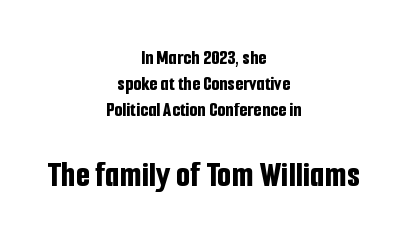
{"serif": "no", "italic": "no", "bold": "yes", "weight": "bold", "width": "condensed", "stroke_contrast": "low", "x_height": "medium", "monospaced": "no", "underline": "no", "align": "center", "line_spacing_ratio": 1.23, "letter_spacing": "normal", "letter_spacing_em": 0.0, "larger_block": "second", "size_ratio": 1.76, "glyph_px": 37}
